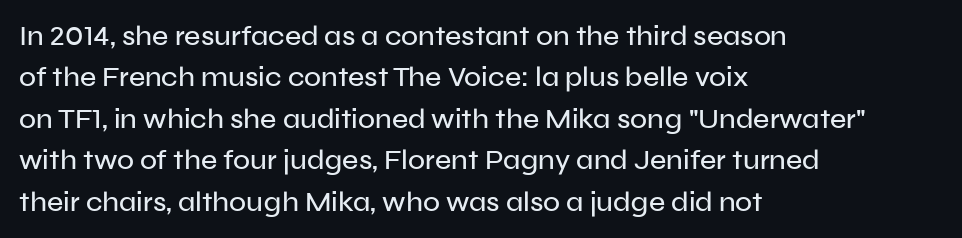
Left-aligned paragraph, ragged on the right. Notice how the stems are strictly vertical — no italics here. Varying glyph widths throughout — classic text-font behaviour. This block has exactly the height ordinary leading produces. Stroke terminals: plain, sans-serif. Glyph-to-glyph distance matches everyday printed text.
